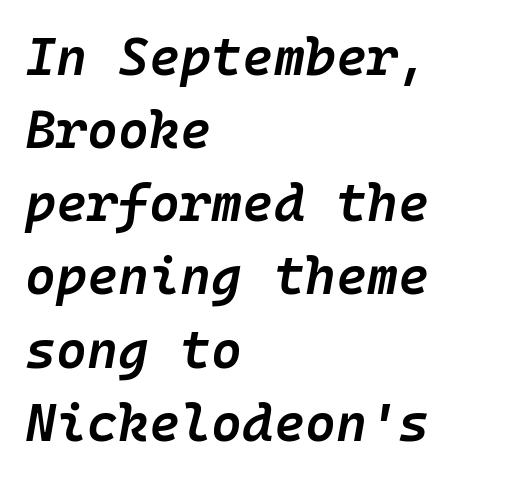
Q: Is the text bold? A: Semi-bold.
Q: Is the text italic (slanted)? A: Yes, it leans right by about 10 degrees.
Q: Is the text underlined? A: No.
Q: How is the paragraph aligned? A: Left-aligned.
Q: Is the spacing between letters normal or unusually wide? A: Normal.
Q: Is the spacing between lines tight, normal or loose? A: Normal.
Q: Width (condensed, normal, or wide)? A: Normal.
Q: Stroke contrast? A: Low.
Q: x-height? A: Medium.
